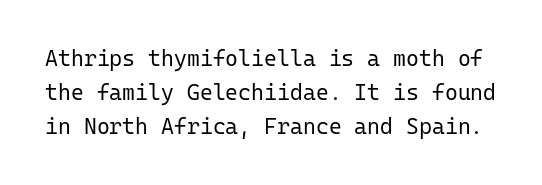
Q: Is the text bold? A: No.
Q: Is the text italic (slanted)? A: No, it is upright.
Q: Is the text underlined? A: No.
Q: Is the spacing between letters normal or unusually wide? A: Normal.
Q: Is the spacing between lines tight, normal or loose? A: Normal.
